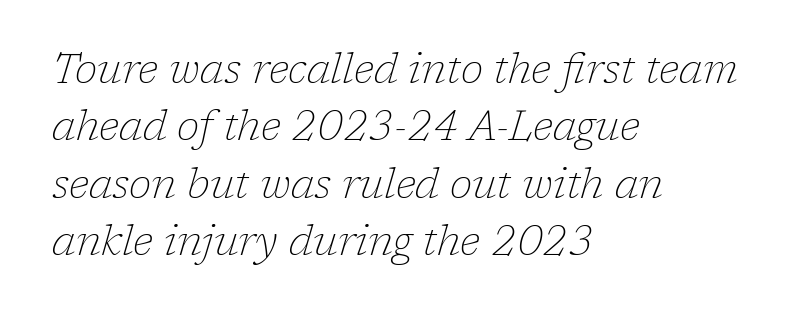
Q: Is the text bold? A: No.
Q: Is the text italic (slanted)? A: Yes, it leans right by about 17 degrees.
Q: Is the typeface a serif or a sans-serif typeface? A: Serif.
Q: Is the text underlined? A: No.
Q: How is the paragraph aligned? A: Left-aligned.
Q: Is the spacing between letters normal or unusually wide? A: Normal.
Q: Is the spacing between lines tight, normal or loose? A: Normal.
Q: Width (condensed, normal, or wide)? A: Normal.
Q: Stroke contrast? A: Low.
Q: x-height? A: Medium.
Q: Monospaced? A: No.
